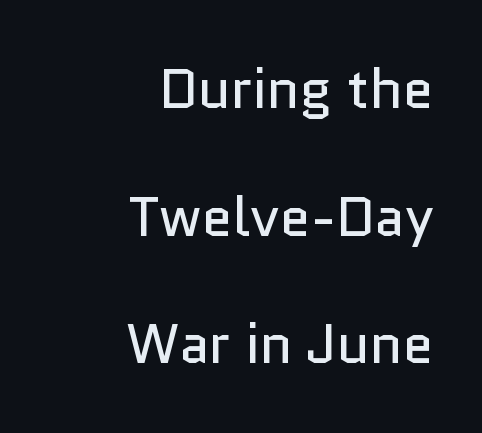
Q: Is the text bold? A: No.
Q: Is the text italic (slanted)? A: No, it is upright.
Q: Is the typeface a serif or a sans-serif typeface? A: Sans-serif.
Q: Is the text underlined? A: No.
Q: How is the paragraph aligned? A: Right-aligned.
Q: Is the spacing between letters normal or unusually wide? A: Normal.
Q: Is the spacing between lines tight, normal or loose? A: Loose.
Q: Width (condensed, normal, or wide)? A: Normal.
Q: Stroke contrast? A: Low.
Q: x-height? A: Medium.
Q: Monospaced? A: No.
